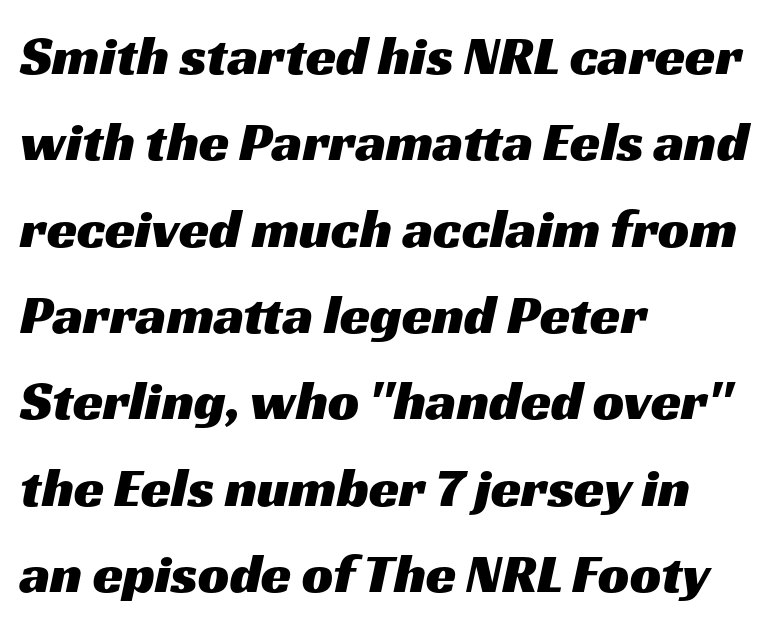
The image shows 55 px wide sans-serif type; set left-aligned, normal line spacing (1.57x), normal letter spacing, not underlined; medium stroke contrast and a medium x-height.
